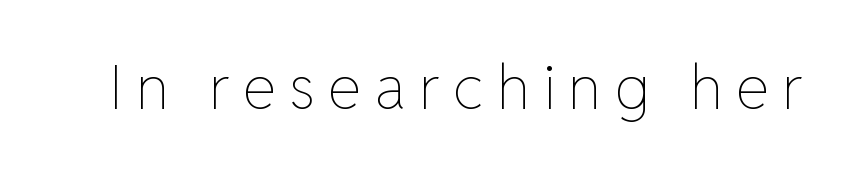
Compared with a typical body face, this is equally light or lighter still. A bare baseline throughout the passage. Words appear elongated and porous because spacing is wide. This sample has the flowing, uneven cadence of proportional lettering. Vertical strokes here are truly vertical.
